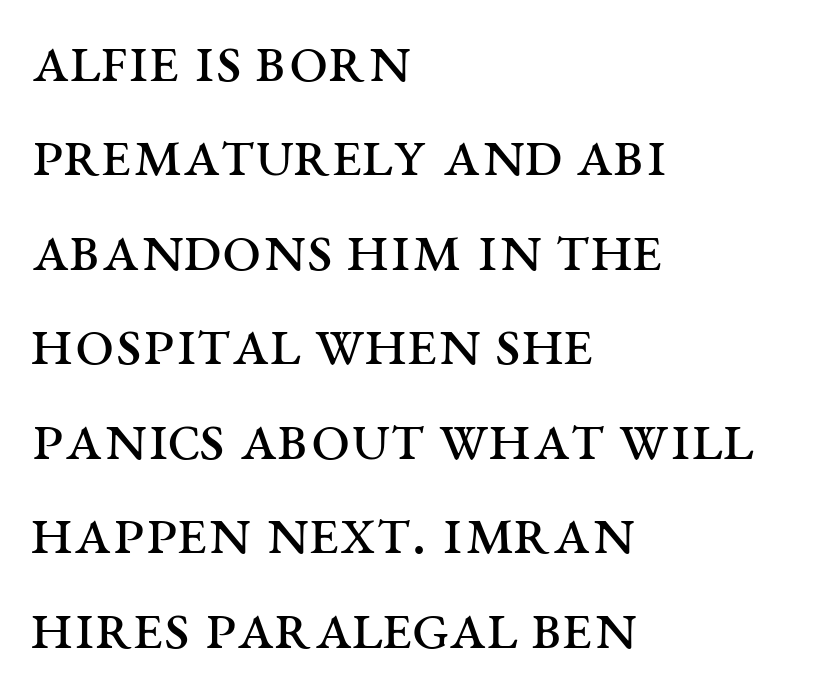
The image shows 70 px regular-weight, wide serif type, upright; set left-aligned, normal line spacing (1.35x), normal letter spacing, not underlined; medium stroke contrast and a large x-height.
